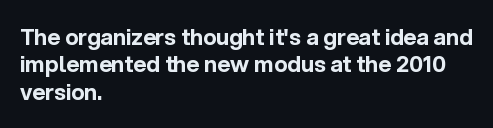
Chunky letters — that's bold for sure. Caption: standard tracking, unaltered. Descenders are the only things crossing below the line. Typeset ragged right — the left edge is the straight one. The letters stand upright; this is a roman face.
